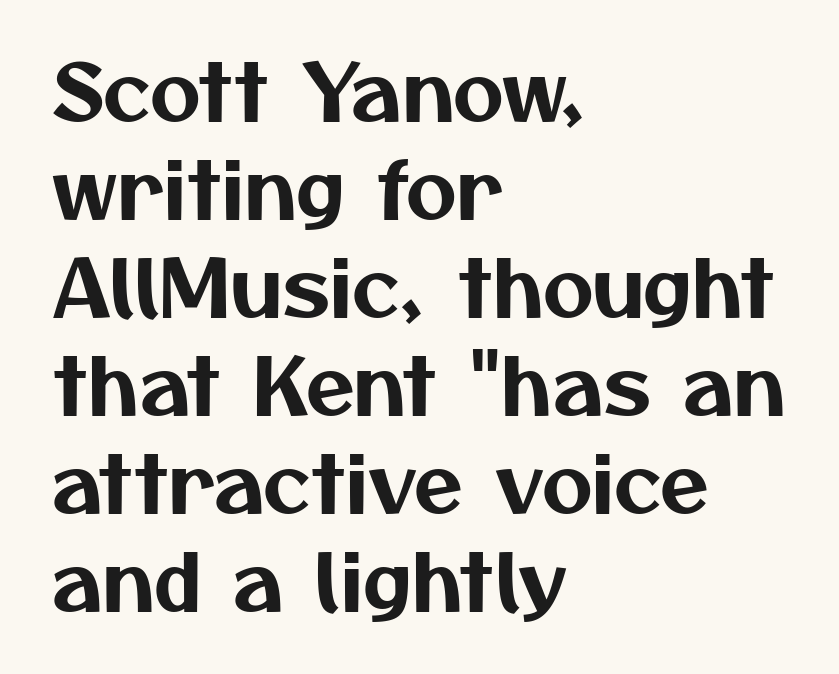
The image shows 79 px sans-serif type; set left-aligned, line spacing 1.24x, normal letter spacing, not underlined; medium stroke contrast and a medium x-height.
